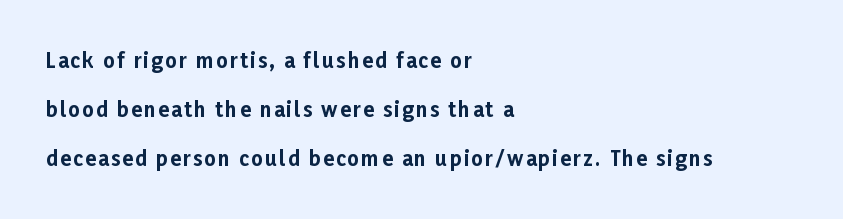
{"italic": "no", "bold": "yes", "underline": "no", "align": "left", "line_spacing": "loose", "line_spacing_ratio": 2.46, "glyph_px": 20}
